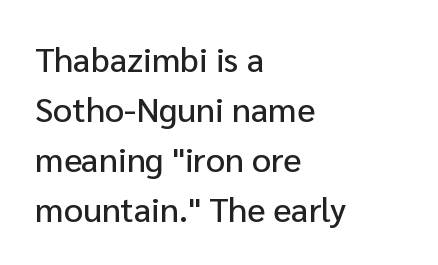
The image shows 34 px sans-serif type, upright; set left-aligned, normal line spacing (1.47x), normal letter spacing, not underlined; low stroke contrast and a medium x-height.
